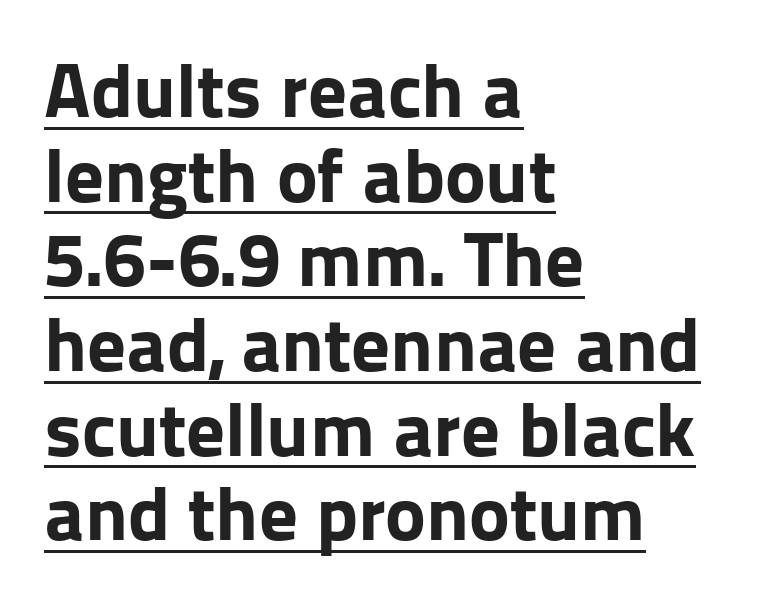
Q: Is the text bold? A: Yes.
Q: Is the text italic (slanted)? A: No, it is upright.
Q: Is the typeface a serif or a sans-serif typeface? A: Sans-serif.
Q: Is the text underlined? A: Yes.
Q: How is the paragraph aligned? A: Left-aligned.
Q: Is the spacing between letters normal or unusually wide? A: Normal.
Q: Is the spacing between lines tight, normal or loose? A: Tight.
Q: Width (condensed, normal, or wide)? A: Normal.
Q: Stroke contrast? A: Low.
Q: x-height? A: Medium.
Q: Monospaced? A: No.
